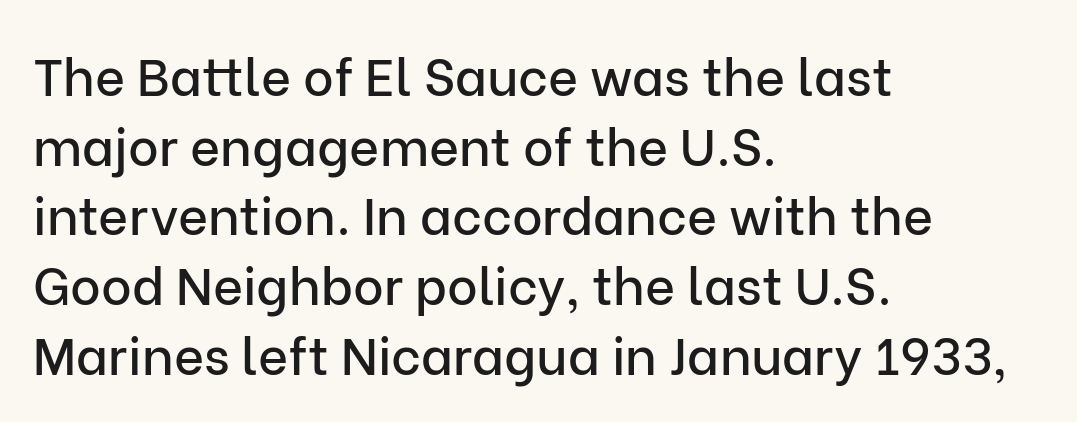
The face used here is a sans, in the tradition of grotesques and geometrics. Evenly set lines give the paragraph a standard silhouette. Do the characters align in a grid? No, the font is proportional. These lines stack with their left ends in a neat column. Glyph-to-glyph distance matches everyday printed text.
